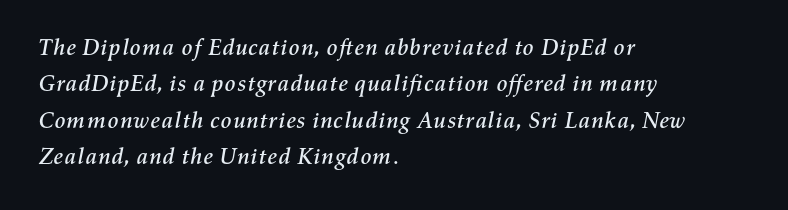
The whole block is typeset with a tilt. Quick note: interline space is typical. The glyphs are unaccompanied by any horizontal stroke below them. Compared with typical body copy, the letter spacing here is the same.
